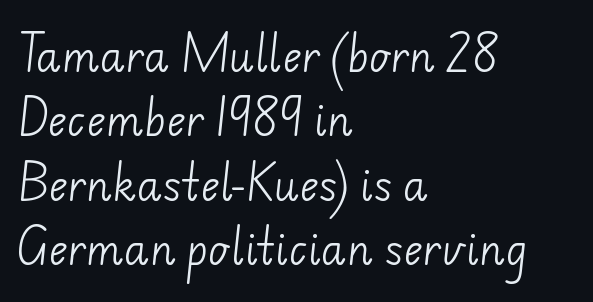
The image shows 41 px light sans-serif type; set left-aligned, normal line spacing (1.57x), normal letter spacing, not underlined; low stroke contrast and a small x-height.
